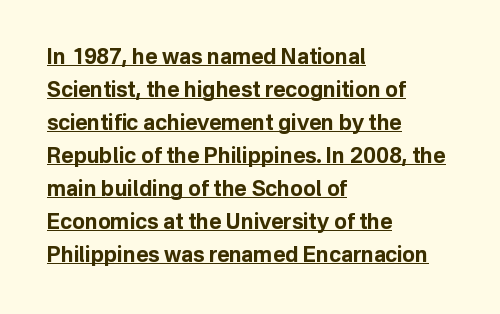
{"italic": "no", "bold": "yes", "underline": "yes", "align": "left", "line_spacing": "normal", "line_spacing_ratio": 1.57, "letter_spacing": "normal", "letter_spacing_em": 0.0, "glyph_px": 21}
